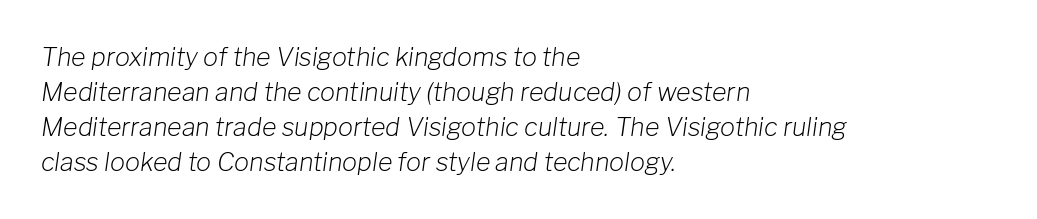
This rendering leaves character spacing at its baseline value. Stem width sits at or under what a default text font uses. Line spacing here is normal. An italicized treatment has been applied to the whole sample.
